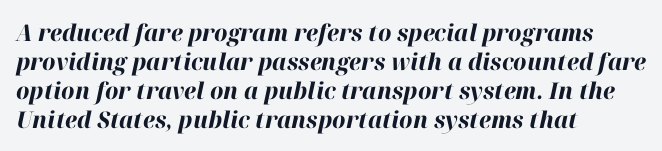
The passage shown is emphatically bold. The space directly below the letters is spotless. Spacing between characters is what you'd get straight out of the box. Successive baselines arrive at the customary interval. Alignment: flush left.
